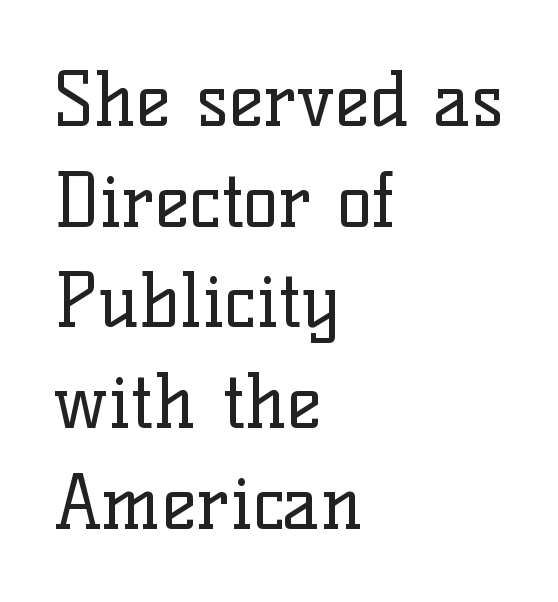
{"serif": "yes", "italic": "no", "bold": "no", "weight": "regular", "width": "normal", "stroke_contrast": "low", "x_height": "medium", "monospaced": "no", "underline": "no", "align": "left", "line_spacing": "normal", "line_spacing_ratio": 1.36, "letter_spacing": "normal", "letter_spacing_em": 0.0, "glyph_px": 74}
